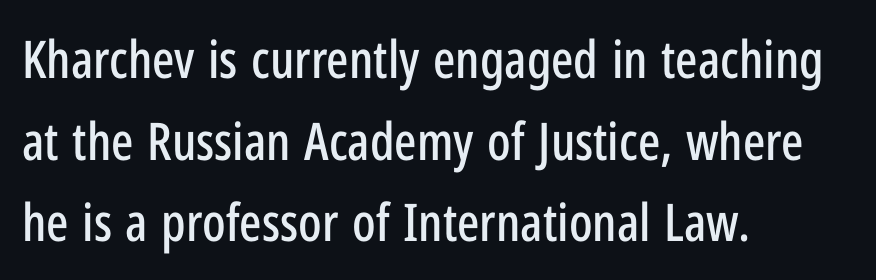
The image shows 52 px condensed sans-serif type, upright; set left-aligned, normal line spacing (1.57x), normal letter spacing, not underlined; low stroke contrast and a medium x-height.
